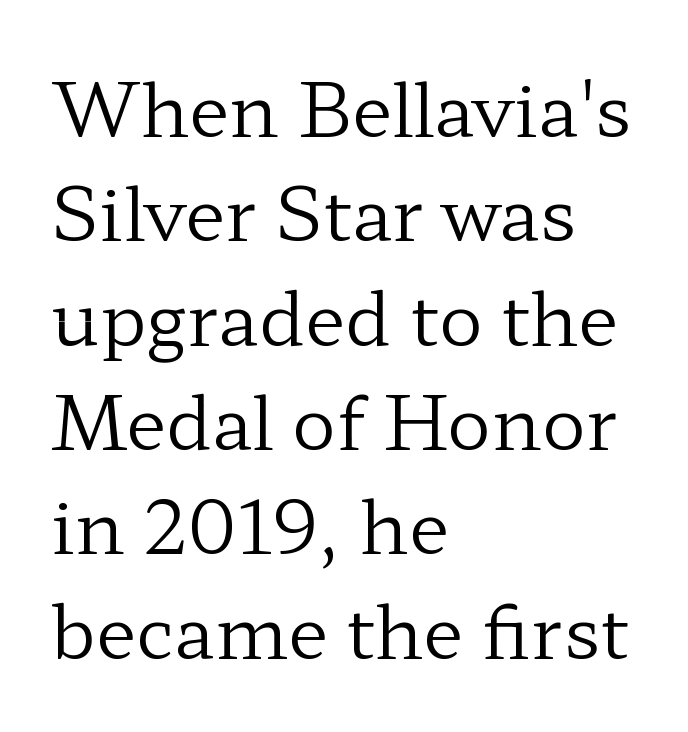
The image shows 74 px regular-weight, wide serif type, upright; set left-aligned, normal line spacing (1.41x), normal letter spacing, not underlined; low stroke contrast and a medium x-height.
